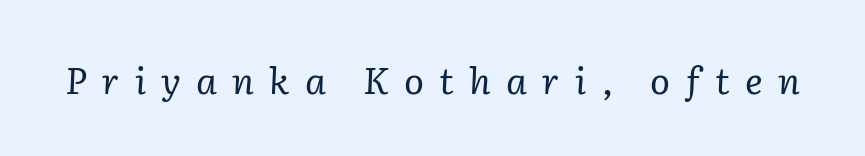
Heft: none added — not bold. The text carries the slant typical of an italic or oblique font. You could not count columns in this text — the font is proportionally spaced. The string is rendered with underlining switched off. Old-style or modern, the face here clearly has serifs. The horizontal fit of the characters is loose and conspicuously gappy.
